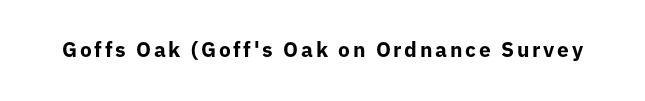
The image shows 21 px bold type, upright; set not underlined.
